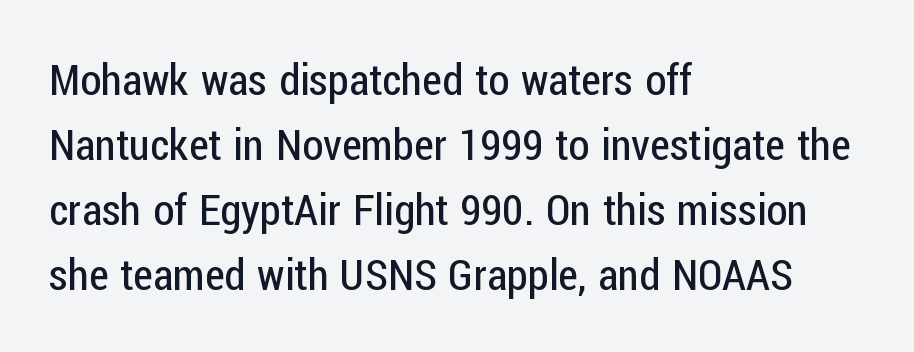
You could call the tracking neutral — neither tight nor loose. The foot of each line stays bare and open. Each line starts at the same left margin while the right side varies. Ink coverage per letter is moderate at most. Proportional: the letters do not fall into vertical columns.
